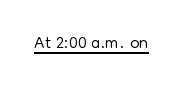
Short note: letters normally spaced. Is this a heavy cut? Hardly; it is regular or lighter. This sample uses an upright cut, with every glyph sitting square on the baseline. Is there an underline? Yes — a line sits under the letters.
